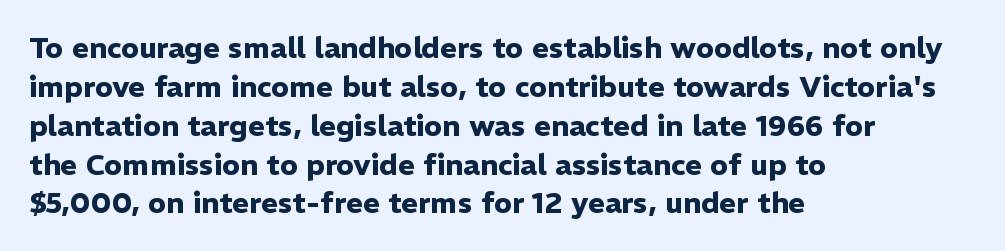
The image shows 29 px heavy sans-serif type, upright; set left-aligned, normal line spacing (1.34x), normal letter spacing, not underlined; low stroke contrast and a medium x-height.
